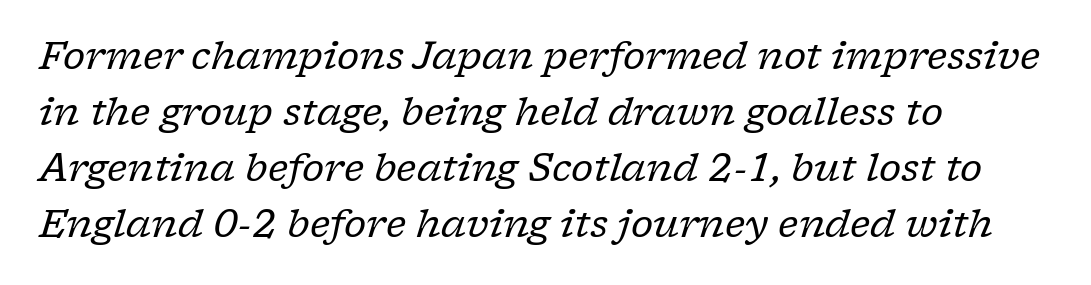
The image shows 38 px regular-weight serif type, italic (leaning right); set left-aligned, normal line spacing (1.47x), normal letter spacing, not underlined; low stroke contrast and a medium x-height.
